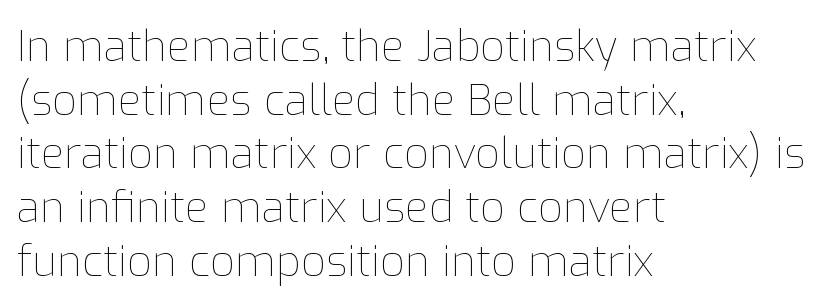
Q: Is the text bold? A: No.
Q: Is the text italic (slanted)? A: No, it is upright.
Q: Is the text underlined? A: No.
Q: How is the paragraph aligned? A: Left-aligned.
Q: Is the spacing between letters normal or unusually wide? A: Normal.
Q: Is the spacing between lines tight, normal or loose? A: Normal.
Q: Width (condensed, normal, or wide)? A: Normal.
Q: Stroke contrast? A: Low.
Q: x-height? A: Medium.
Q: Monospaced? A: No.
